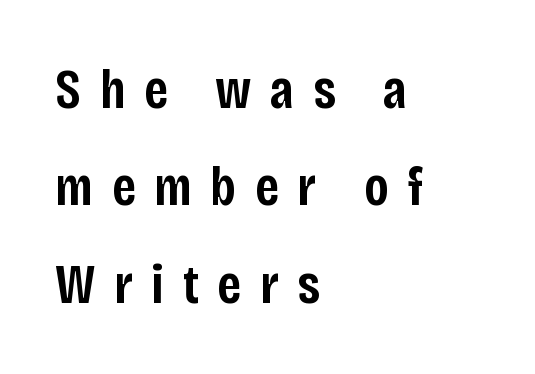
The image shows 56 px semibold, condensed sans-serif type, upright; set left-aligned, line spacing 1.74x, unusually wide letter spacing (+0.33 em), not underlined; low stroke contrast and a large x-height.
